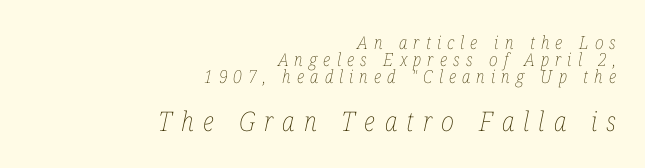
{"italic": "yes", "lean": "right", "slant_degrees": 12, "bold": "no", "underline": "no", "align": "right", "line_spacing": "tight", "line_spacing_ratio": 0.95, "letter_spacing": "wide", "letter_spacing_em": 0.34, "larger_block": "second", "size_ratio": 1.5, "glyph_px": 27}
